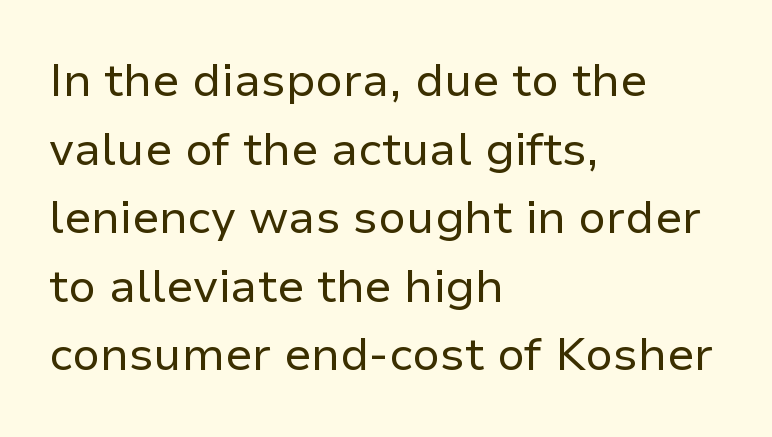
{"serif": "no", "italic": "no", "bold": "no", "weight": "regular", "width": "normal", "stroke_contrast": "low", "x_height": "medium", "monospaced": "no", "underline": "no", "align": "left", "line_spacing": "normal", "line_spacing_ratio": 1.49, "letter_spacing": "normal", "letter_spacing_em": 0.0, "glyph_px": 46}
